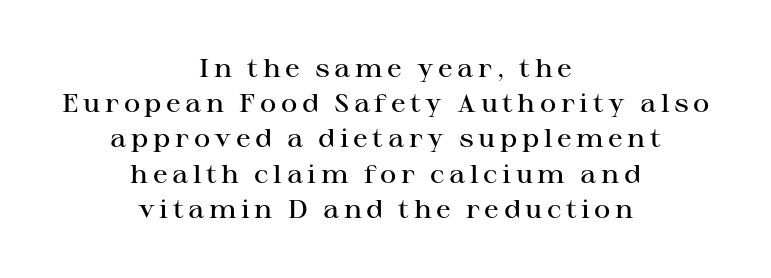
The image shows 25 px text type, upright; set centered, normal line spacing (1.41x), not underlined.
